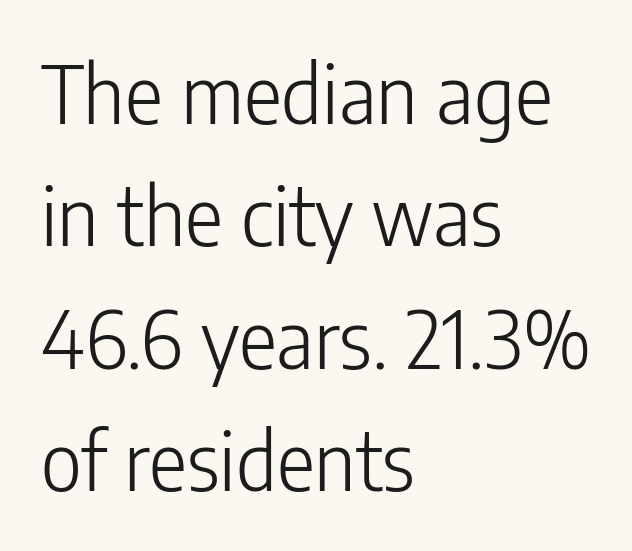
The image shows 80 px light, condensed sans-serif type, upright; set left-aligned, normal line spacing (1.53x), normal letter spacing, not underlined; low stroke contrast and a medium x-height.
